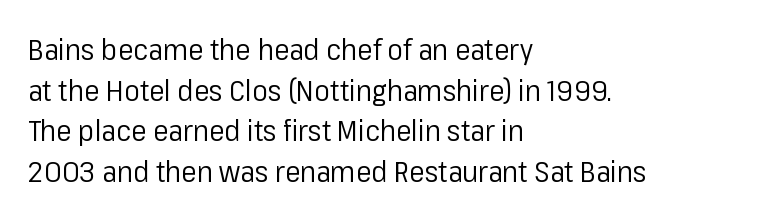
The image shows 29 px regular-weight sans-serif type, upright; set left-aligned, normal line spacing (1.4x), normal letter spacing, not underlined; low stroke contrast and a medium x-height.
